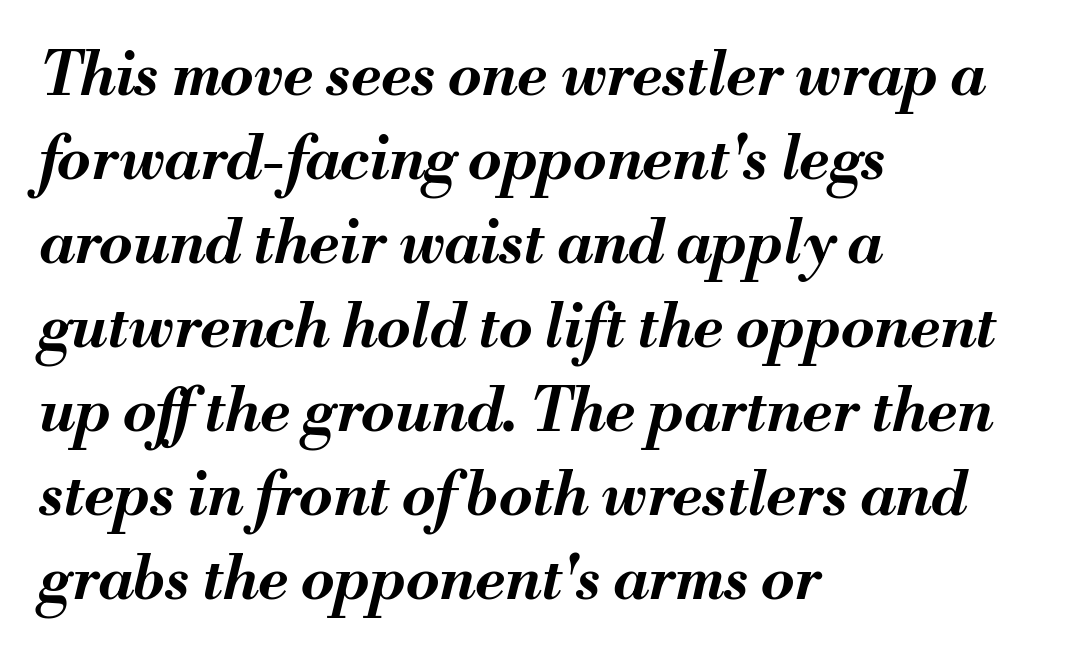
{"italic": "yes", "lean": "right", "slant_degrees": 13, "bold": "yes", "weight": "bold", "width": "normal", "stroke_contrast": "medium", "x_height": "small", "monospaced": "no", "underline": "no", "align": "left", "line_spacing": "normal", "line_spacing_ratio": 1.4, "letter_spacing": "normal", "letter_spacing_em": 0.0, "glyph_px": 60}
